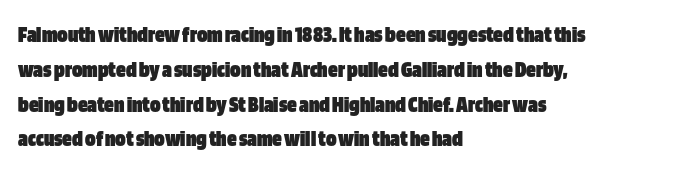
Nope, not italic — everything's standing straight. The passage shown has conventional tracking throughout. Bold? Absolutely — the strokes are thick and heavy. If you drew a ruler down the left edge, every line would touch it. The gap between lines stays unmarked. Horizontal bands of white between lines are of average thickness.
